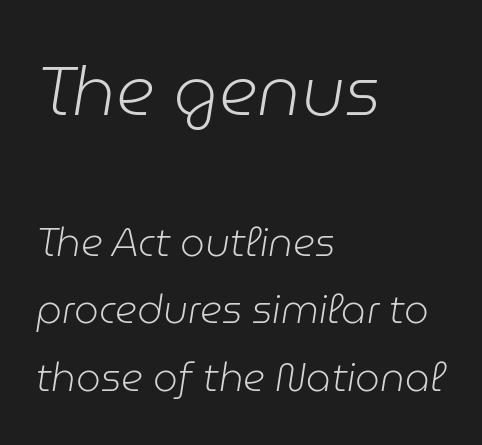
{"italic": "yes", "lean": "right", "slant_degrees": 9, "bold": "no", "weight": "light", "width": "normal", "stroke_contrast": "low", "x_height": "medium", "monospaced": "no", "underline": "no", "align": "left", "line_spacing_ratio": 1.73, "letter_spacing": "normal", "letter_spacing_em": 0.0, "larger_block": "first", "size_ratio": 1.77, "glyph_px": 69}
